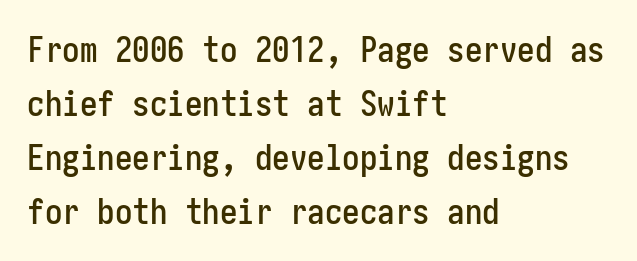
{"serif": "no", "italic": "no", "width": "condensed", "stroke_contrast": "low", "x_height": "medium", "underline": "no", "align": "left", "line_spacing": "normal", "line_spacing_ratio": 1.54, "letter_spacing": "normal", "letter_spacing_em": 0.0, "glyph_px": 35}
